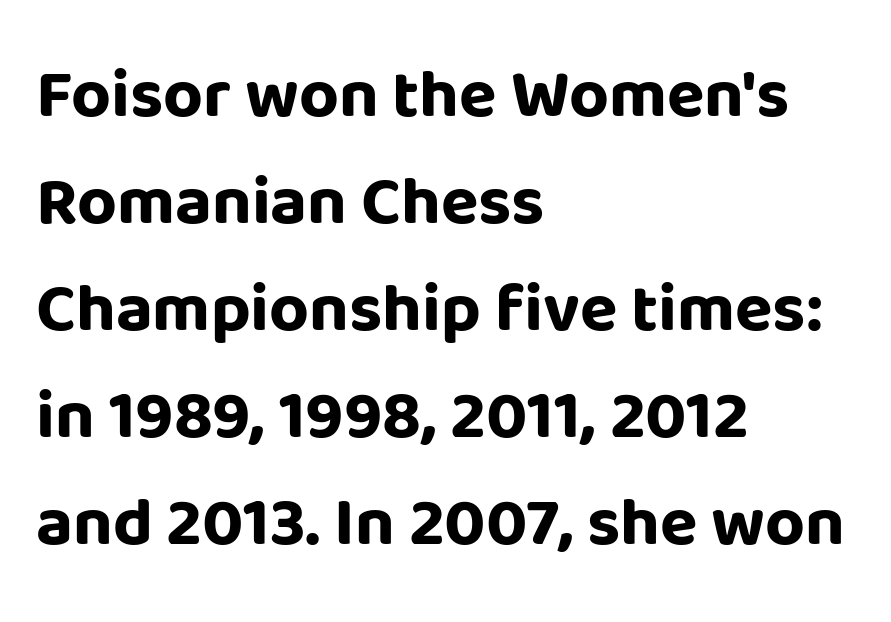
Q: Is the text bold? A: Yes.
Q: Is the text italic (slanted)? A: No, it is upright.
Q: Is the typeface a serif or a sans-serif typeface? A: Sans-serif.
Q: Is the text underlined? A: No.
Q: How is the paragraph aligned? A: Left-aligned.
Q: Is the spacing between letters normal or unusually wide? A: Normal.
Q: Is the spacing between lines tight, normal or loose? A: Normal.
Q: Width (condensed, normal, or wide)? A: Normal.
Q: Stroke contrast? A: Low.
Q: x-height? A: Large.
Q: Monospaced? A: No.
